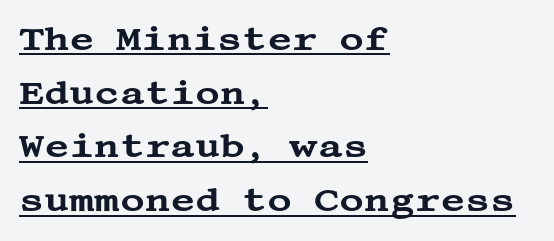
The image shows 34 px wide serif type, upright; set left-aligned, normal line spacing (1.58x), normal letter spacing, underlined; medium stroke contrast and a large x-height.
